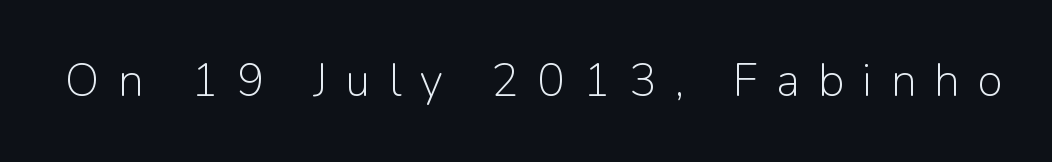
{"serif": "no", "italic": "no", "bold": "no", "weight": "light", "width": "normal", "stroke_contrast": "low", "x_height": "medium", "monospaced": "no", "underline": "no", "letter_spacing": "wide", "letter_spacing_em": 0.4, "glyph_px": 46}
